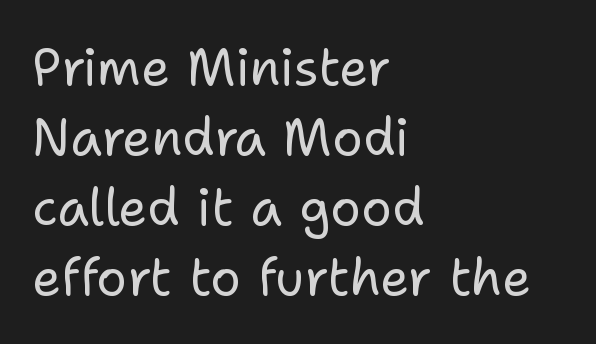
{"serif": "no", "italic": "no", "bold": "no", "weight": "regular", "width": "normal", "stroke_contrast": "low", "x_height": "medium", "monospaced": "no", "underline": "no", "align": "left", "line_spacing": "normal", "line_spacing_ratio": 1.37, "letter_spacing": "normal", "letter_spacing_em": 0.0, "glyph_px": 51}
